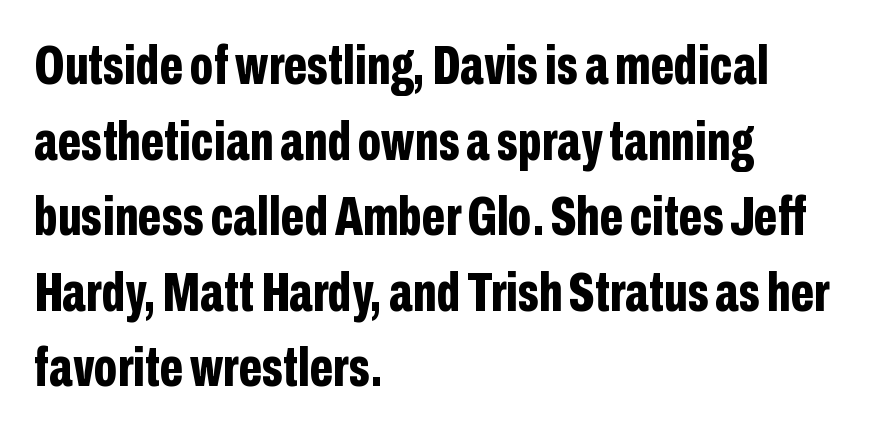
{"serif": "no", "italic": "no", "bold": "yes", "weight": "bold", "width": "condensed", "stroke_contrast": "low", "x_height": "medium", "monospaced": "no", "underline": "no", "align": "left", "line_spacing": "normal", "line_spacing_ratio": 1.35, "letter_spacing": "normal", "letter_spacing_em": 0.0, "glyph_px": 56}
